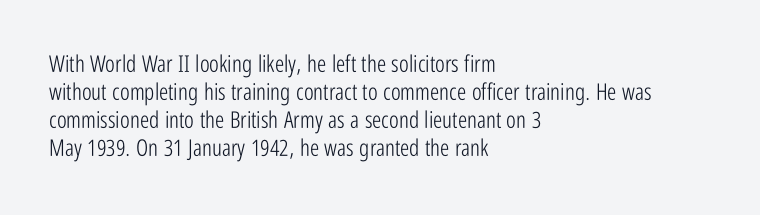
{"italic": "no", "bold": "no", "underline": "no", "align": "left", "line_spacing_ratio": 1.22, "letter_spacing": "normal", "letter_spacing_em": 0.0, "glyph_px": 23}
